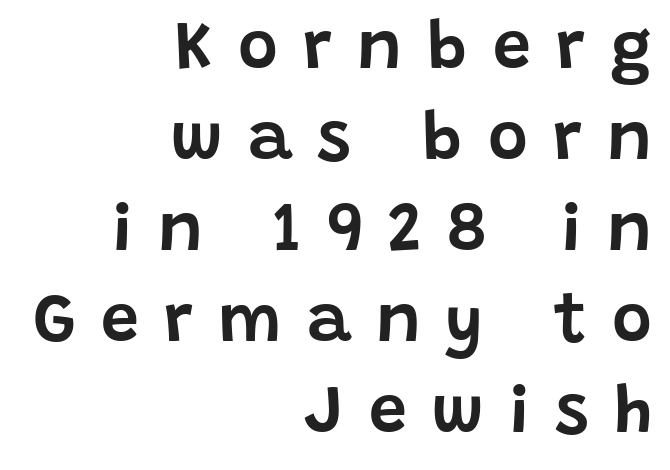
Decoration check: the copy has no underline. Characters remain perfectly vertical along every line. A typesetter would call this proportional, since set widths differ per character. The leading is moderate, giving the passage an even texture. What kind of face is this? One without serifs — a sans.
